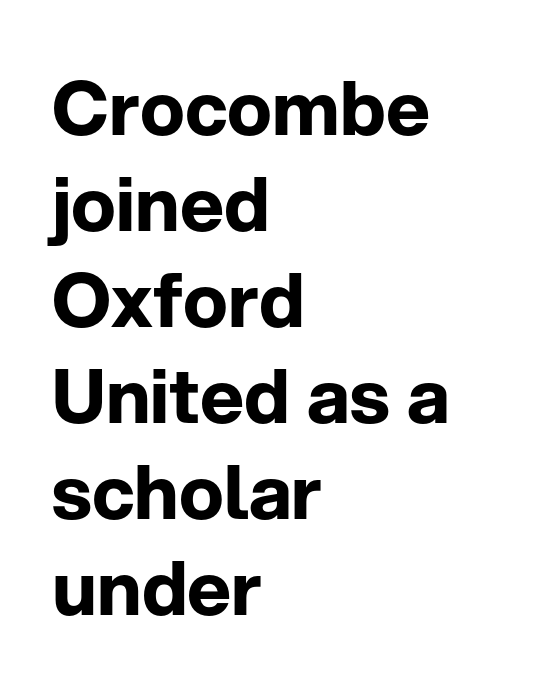
Q: Is the text bold? A: Yes.
Q: Is the text italic (slanted)? A: No, it is upright.
Q: Is the typeface a serif or a sans-serif typeface? A: Sans-serif.
Q: Is the text underlined? A: No.
Q: How is the paragraph aligned? A: Left-aligned.
Q: Is the spacing between letters normal or unusually wide? A: Normal.
Q: Is the spacing between lines tight, normal or loose? A: Normal.
Q: Width (condensed, normal, or wide)? A: Normal.
Q: Stroke contrast? A: Low.
Q: x-height? A: Medium.
Q: Monospaced? A: No.
